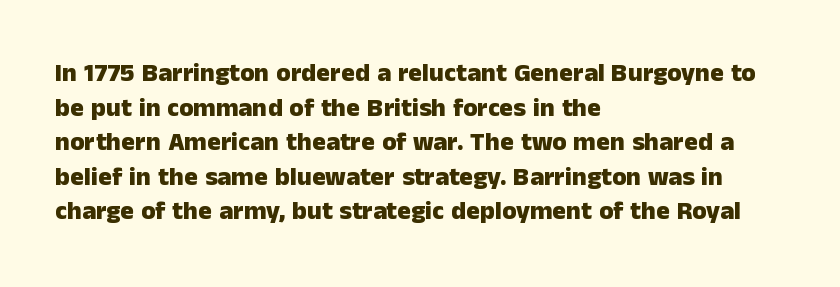
Do the letters lean? They stand straight. Standard letterfit; no display-style spreading of the glyphs. The strip under each line holds only bare page. The rendering anchors every line to the left-hand side. The glyphs have the mass of a bold cut. Quick note: interline space is typical.
